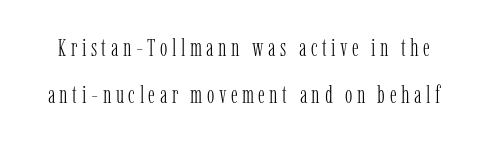
The image shows 25 px text type, upright; set line spacing 1.88x, not underlined.
